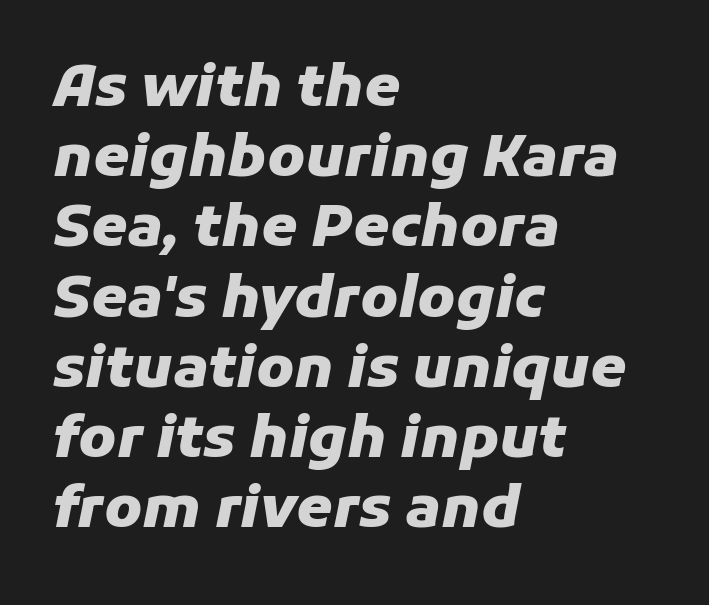
Q: Is the text bold? A: Yes.
Q: Is the text italic (slanted)? A: Yes, it leans right by about 11 degrees.
Q: Is the text underlined? A: No.
Q: How is the paragraph aligned? A: Left-aligned.
Q: Is the spacing between letters normal or unusually wide? A: Normal.
Q: Width (condensed, normal, or wide)? A: Normal.
Q: Stroke contrast? A: Low.
Q: x-height? A: Medium.
Q: Monospaced? A: No.
